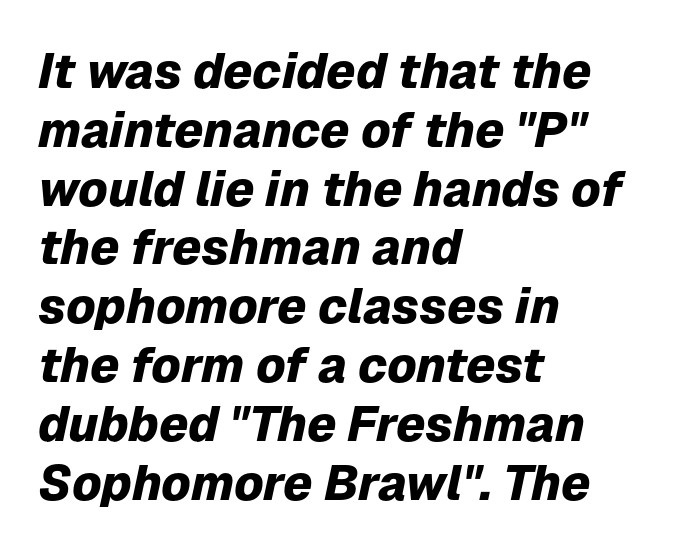
Casual observation: everything's shoved over to the left. These lines carry a lot of weight — the face is fully bold. The rendering uses natural spacing where letterforms have individual widths. Rendered with sloped, italic letterforms.
